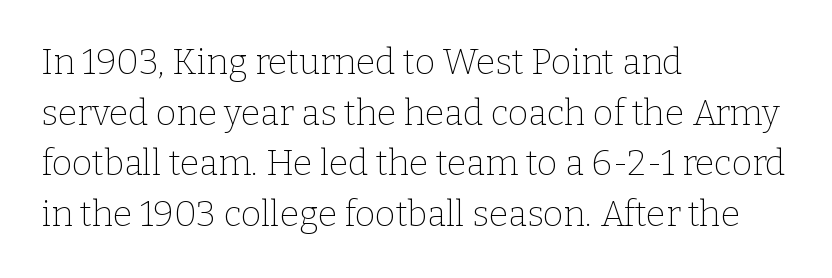
The image shows 35 px thin serif type, upright; set left-aligned, normal line spacing (1.45x), normal letter spacing, not underlined; low stroke contrast and a medium x-height.
